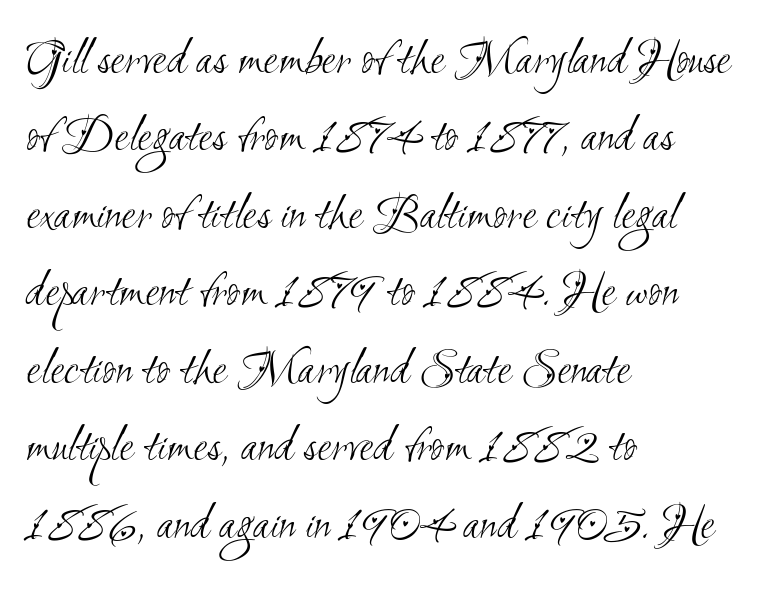
Q: Is the text bold? A: No.
Q: Is the typeface a serif or a sans-serif typeface? A: Sans-serif.
Q: Is the text underlined? A: No.
Q: How is the paragraph aligned? A: Left-aligned.
Q: Is the spacing between letters normal or unusually wide? A: Normal.
Q: Is the spacing between lines tight, normal or loose? A: Normal.
Q: Width (condensed, normal, or wide)? A: Condensed.
Q: Stroke contrast? A: Medium.
Q: x-height? A: Small.
Q: Monospaced? A: No.
